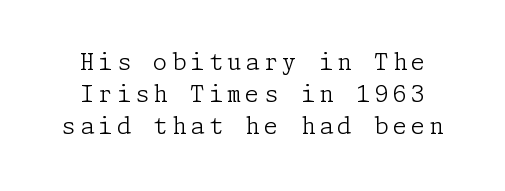
Interline gaps are of average width in this sample. The passage shown is not underscored anywhere. The axis of the letterforms is exactly vertical. Caption: face not bold, strokes unweighted.
